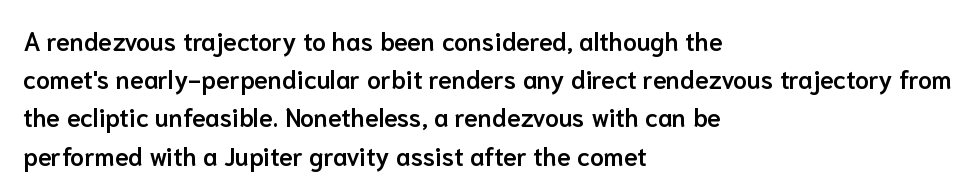
Q: Is the text bold? A: Semi-bold.
Q: Is the text italic (slanted)? A: No, it is upright.
Q: Is the text underlined? A: No.
Q: How is the paragraph aligned? A: Left-aligned.
Q: Is the spacing between letters normal or unusually wide? A: Normal.
Q: Is the spacing between lines tight, normal or loose? A: Normal.
